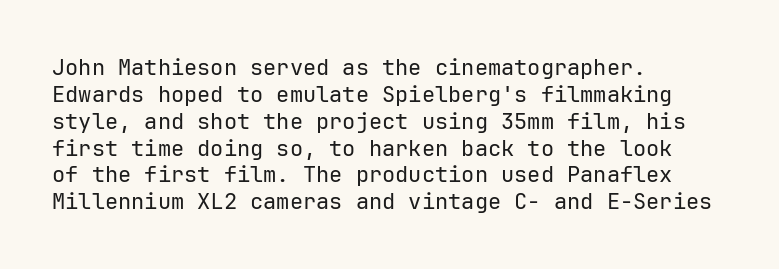
The image shows 22 px text type, upright; set left-aligned, line spacing 1.22x, normal letter spacing, not underlined.
